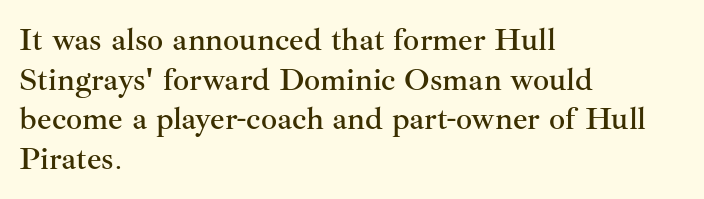
Q: Is the text italic (slanted)? A: No, it is upright.
Q: Is the typeface a serif or a sans-serif typeface? A: Serif.
Q: Is the text underlined? A: No.
Q: How is the paragraph aligned? A: Left-aligned.
Q: Is the spacing between letters normal or unusually wide? A: Normal.
Q: Width (condensed, normal, or wide)? A: Normal.
Q: Stroke contrast? A: Medium.
Q: x-height? A: Small.
Q: Monospaced? A: No.
